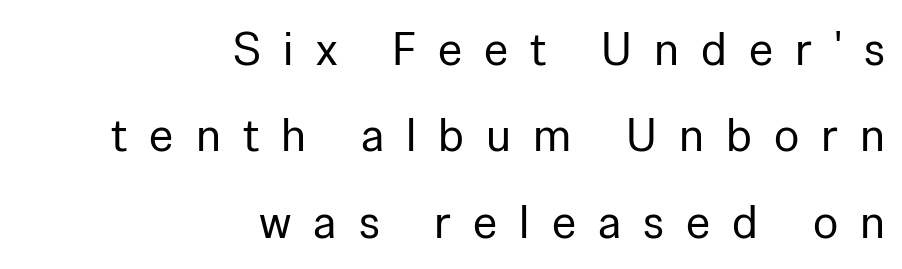
The cut favours lightness, reaching ordinary text weight at its darkest. Line ends are locked; line starts wander. You can tell it's not italic because the verticals are truly vertical. Here the glyphs are tracked loosely, breaking word shapes into spaced letters.
